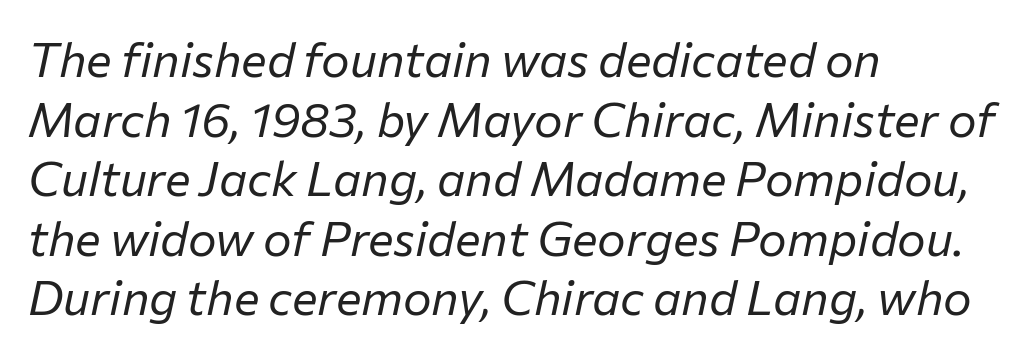
The image shows 48 px regular-weight type, italic (leaning right); set left-aligned, line spacing 1.24x, normal letter spacing, not underlined; low stroke contrast and a medium x-height.
